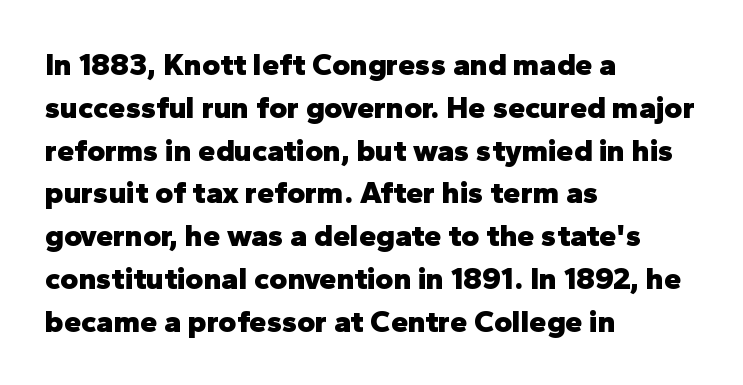
The image shows 31 px heavy sans-serif type, upright; set left-aligned, normal line spacing (1.38x), normal letter spacing, not underlined; low stroke contrast and a medium x-height.
